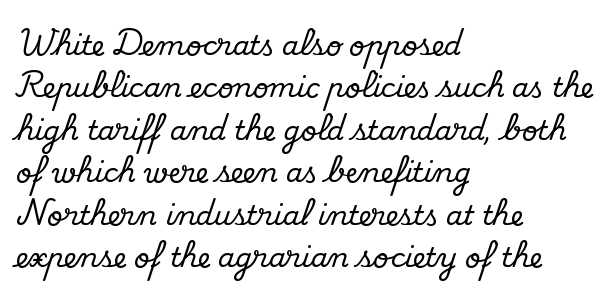
Q: Is the text italic (slanted)? A: Yes.
Q: Is the text underlined? A: No.
Q: How is the paragraph aligned? A: Left-aligned.
Q: Is the spacing between letters normal or unusually wide? A: Normal.
Q: Is the spacing between lines tight, normal or loose? A: Normal.
